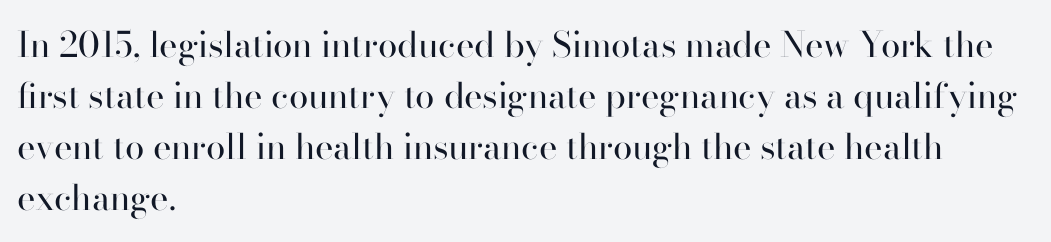
{"serif": "yes", "italic": "no", "bold": "no", "weight": "regular", "width": "normal", "stroke_contrast": "high", "x_height": "small", "monospaced": "no", "underline": "no", "align": "left", "line_spacing": "normal", "line_spacing_ratio": 1.46, "letter_spacing": "normal", "letter_spacing_em": 0.0, "glyph_px": 35}
